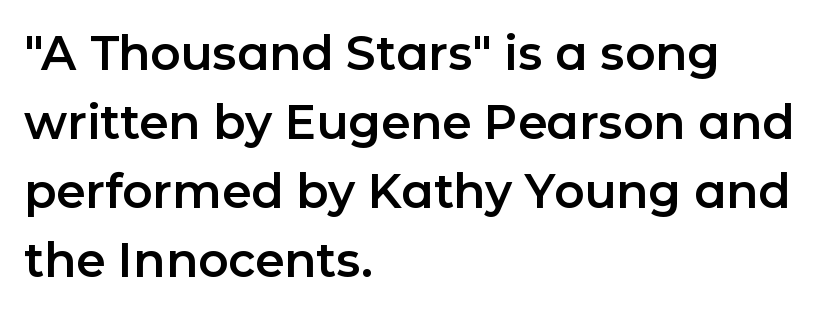
{"serif": "no", "italic": "no", "width": "normal", "stroke_contrast": "low", "x_height": "medium", "monospaced": "no", "underline": "no", "align": "left", "line_spacing": "normal", "line_spacing_ratio": 1.47, "letter_spacing": "normal", "letter_spacing_em": 0.0, "glyph_px": 47}
